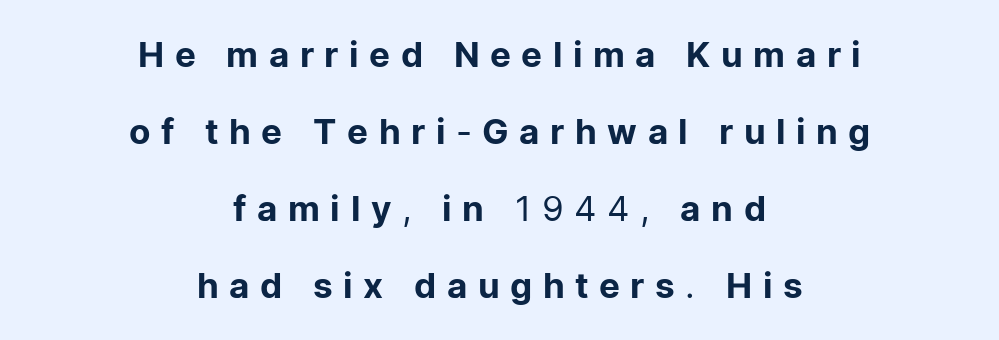
The image shows 35 px regular-weight sans-serif type, upright; set centered, loose line spacing (2.2x), unusually wide letter spacing (+0.3 em), not underlined; low stroke contrast and a medium x-height.
